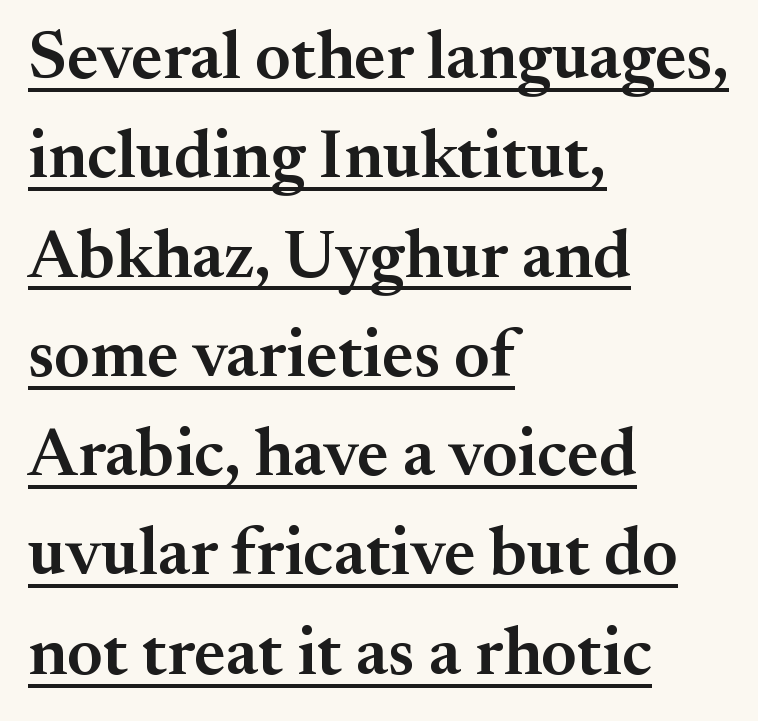
The image shows 68 px semibold serif type, upright; set left-aligned, normal line spacing (1.46x), normal letter spacing, underlined; medium stroke contrast and a small x-height.
